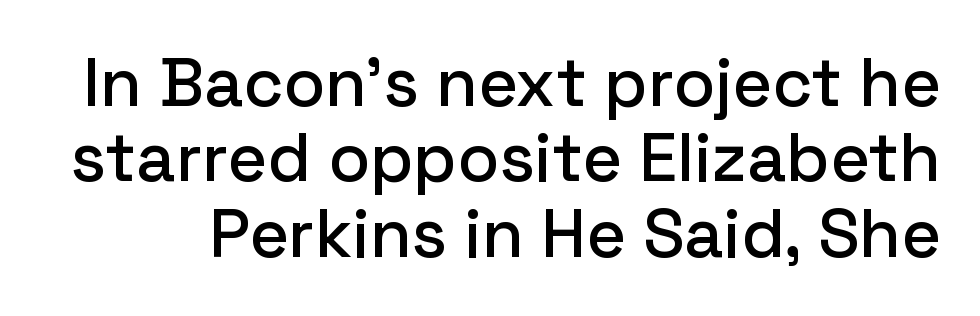
Q: Is the text italic (slanted)? A: No, it is upright.
Q: Is the typeface a serif or a sans-serif typeface? A: Sans-serif.
Q: Is the text underlined? A: No.
Q: Is the spacing between letters normal or unusually wide? A: Normal.
Q: Is the spacing between lines tight, normal or loose? A: Tight.
Q: Width (condensed, normal, or wide)? A: Normal.
Q: Stroke contrast? A: Low.
Q: x-height? A: Medium.
Q: Monospaced? A: No.
